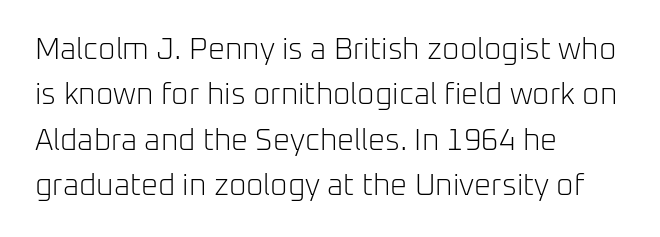
The image shows 30 px light sans-serif type, upright; set left-aligned, normal line spacing (1.51x), normal letter spacing, not underlined; low stroke contrast and a medium x-height.
